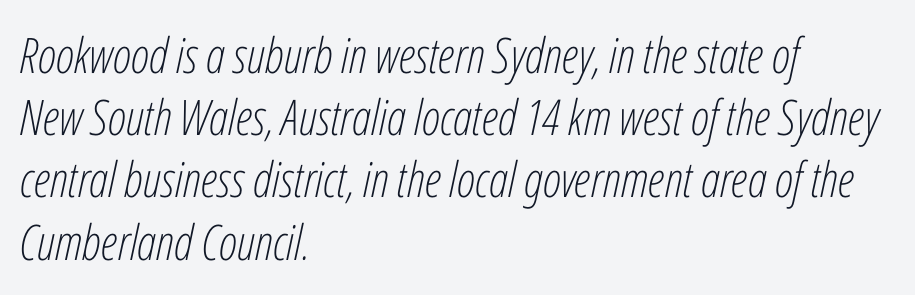
The line-height multiplier appears to be the usual default. The words here are not underlined. The rendering keeps characters at their native spacing. The letterforms sit at book weight or below.
